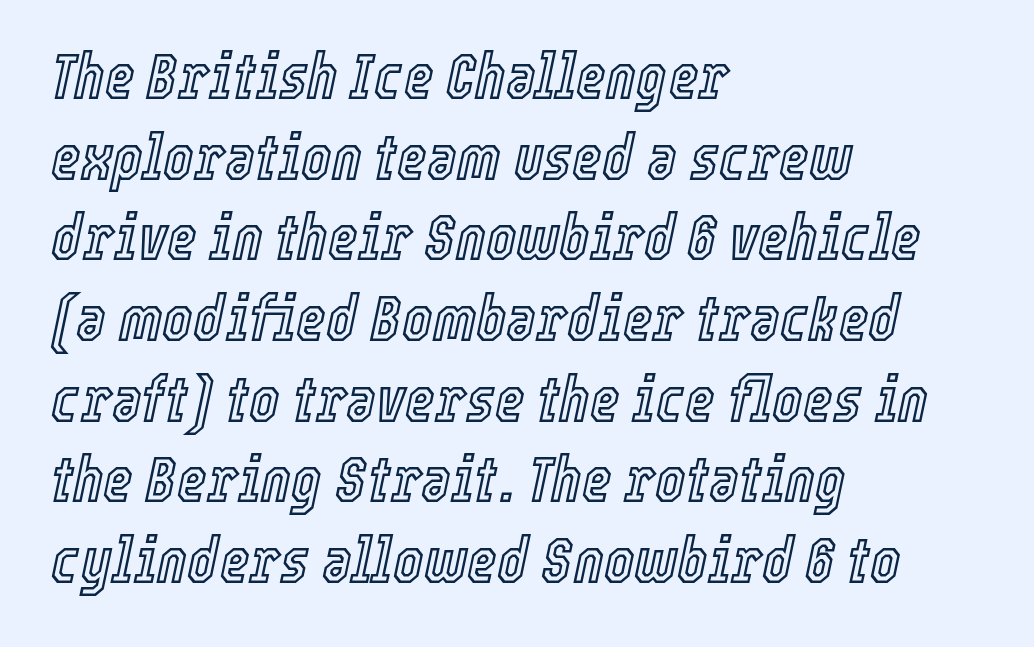
{"italic": "yes", "lean": "right", "slant_degrees": 12, "width": "condensed", "x_height": "medium", "monospaced": "no", "underline": "no", "align": "left", "line_spacing": "normal", "line_spacing_ratio": 1.26, "letter_spacing": "normal", "letter_spacing_em": 0.0, "glyph_px": 64}
